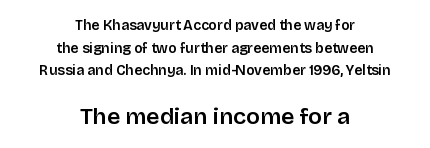
Does the lettering tilt? It doesn't — this is upright. The line texture is even and compact thanks to regular tracking. The rows are spaced the way most documents space them. Check the space under the baseline: it is left empty. Scale increases going downward across the two blocks. Alignment: centered.
